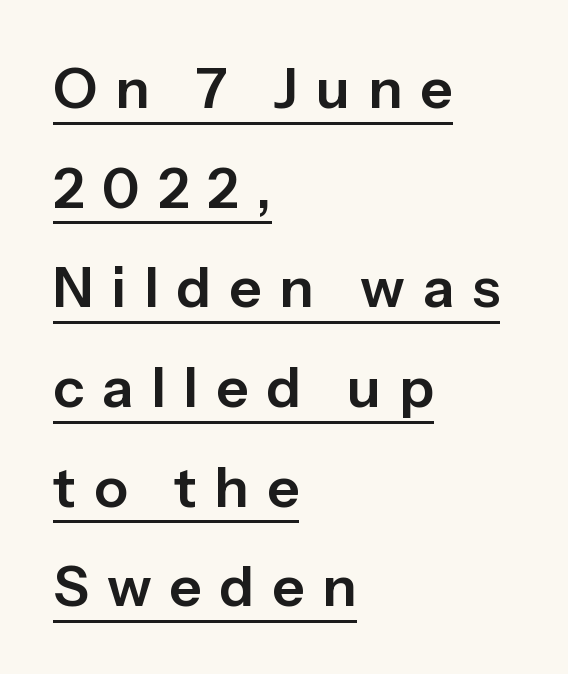
{"serif": "no", "italic": "no", "width": "normal", "stroke_contrast": "low", "x_height": "medium", "monospaced": "no", "underline": "yes", "align": "left", "line_spacing_ratio": 1.78, "letter_spacing": "wide", "letter_spacing_em": 0.32, "glyph_px": 56}
